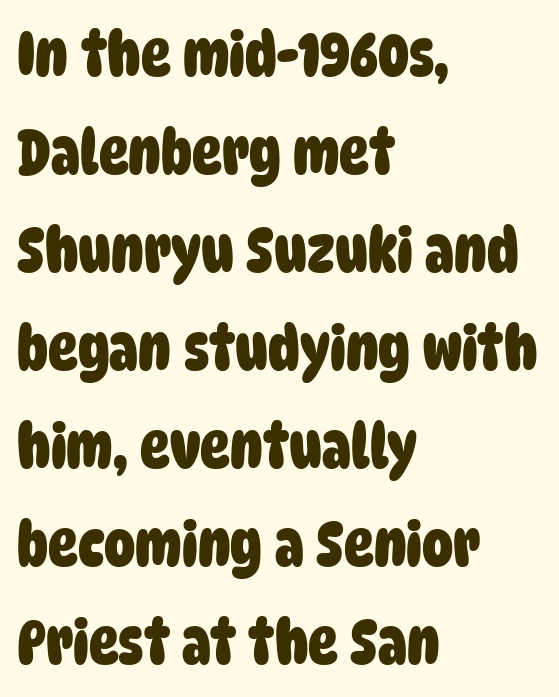
Letters rest on an invisible, unmarked baseline. Summary of weight: heavy, a full bold. The face used here is a sans, in the tradition of grotesques and geometrics. Honestly, the letter spacing is just normal — you wouldn't notice it. Horizontal alignment here is leftward, the default for most running prose. The rendering uses natural spacing where letterforms have individual widths.
